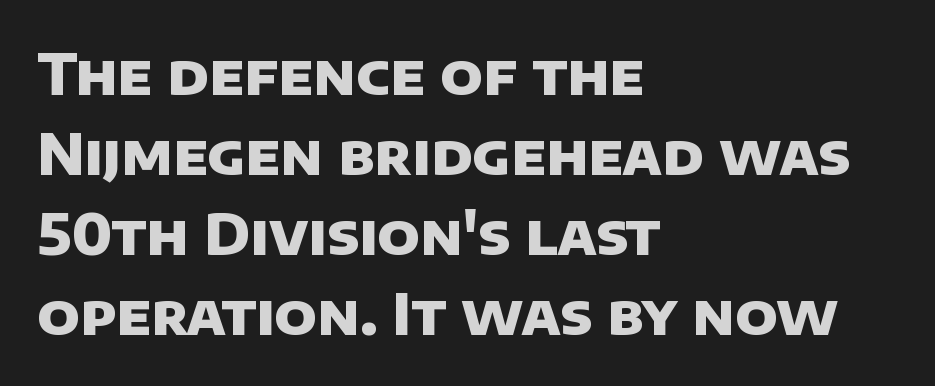
{"serif": "no", "bold": "yes", "weight": "heavy", "width": "normal", "stroke_contrast": "low", "x_height": "large", "monospaced": "no", "underline": "no", "align": "left", "line_spacing": "normal", "line_spacing_ratio": 1.43, "letter_spacing": "normal", "letter_spacing_em": 0.0, "glyph_px": 56}
